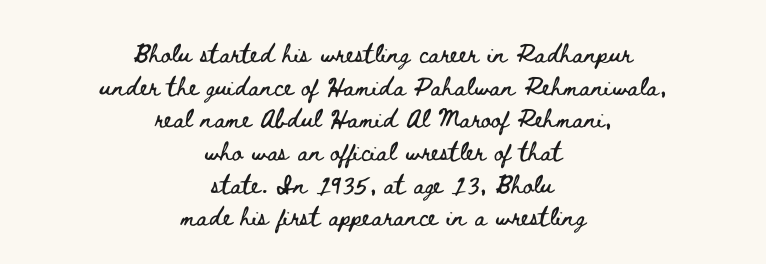
The image shows 24 px text type; set centered, normal line spacing (1.36x), normal letter spacing, not underlined.
